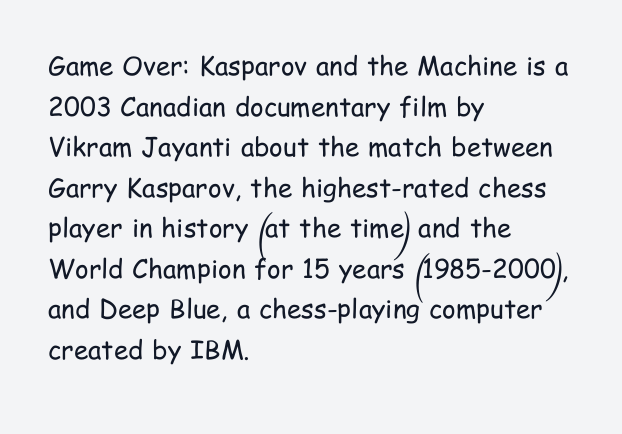
Q: Is the text bold? A: No.
Q: Is the text italic (slanted)? A: No, it is upright.
Q: Is the text underlined? A: No.
Q: How is the paragraph aligned? A: Left-aligned.
Q: Is the spacing between letters normal or unusually wide? A: Normal.
Q: Is the spacing between lines tight, normal or loose? A: Normal.
